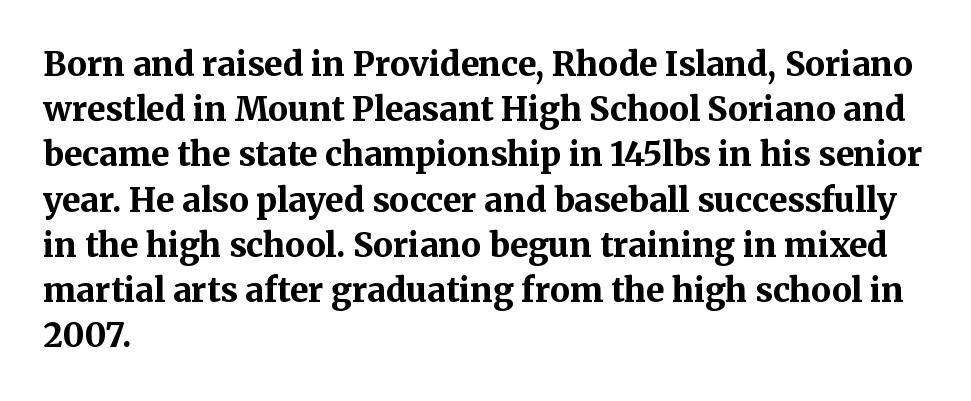
{"serif": "yes", "italic": "no", "bold": "yes", "weight": "bold", "width": "normal", "stroke_contrast": "medium", "x_height": "medium", "monospaced": "no", "underline": "no", "align": "left", "line_spacing": "normal", "line_spacing_ratio": 1.37, "letter_spacing": "normal", "letter_spacing_em": 0.0, "glyph_px": 33}
